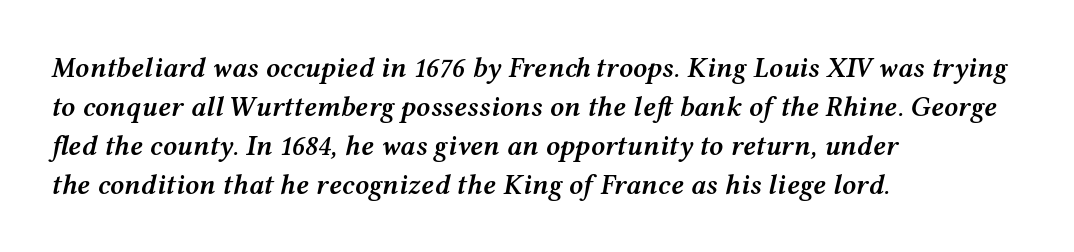
Students, note that the glyphs here touch the page at normal intervals. Do the characters align in a grid? No, the font is proportional. Quick note: underline off. The passage is arranged the way most books set body copy — flush left. The designer left line spacing at the default.
